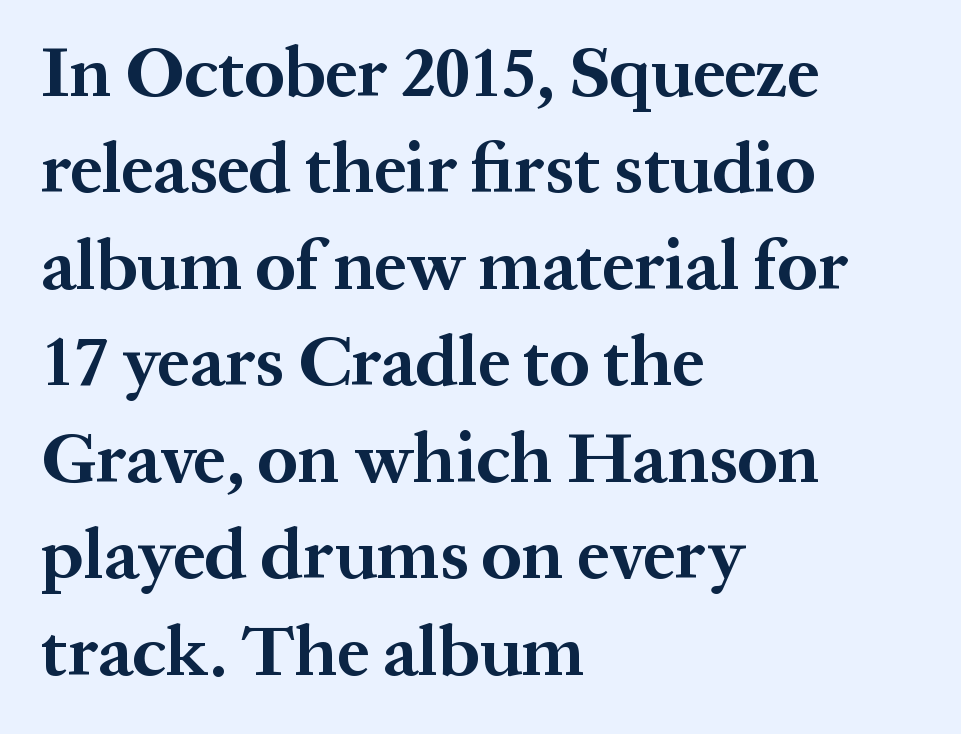
A typesetter would call this proportional, since set widths differ per character. These lines carry a lot of weight — the face is fully bold. These lines are set flush left with a ragged right edge. The passage shown stacks its lines at a standard gap.
